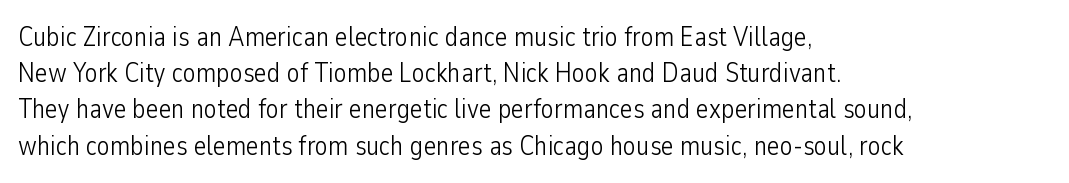
The image shows 27 px text type, upright; set left-aligned, normal line spacing (1.34x), normal letter spacing, not underlined.
